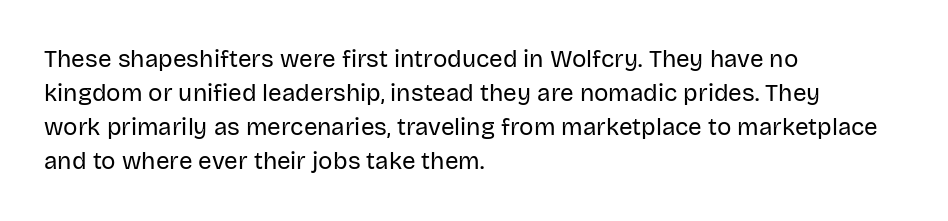
Q: Is the text bold? A: No.
Q: Is the text italic (slanted)? A: No, it is upright.
Q: Is the text underlined? A: No.
Q: How is the paragraph aligned? A: Left-aligned.
Q: Is the spacing between letters normal or unusually wide? A: Normal.
Q: Is the spacing between lines tight, normal or loose? A: Normal.
